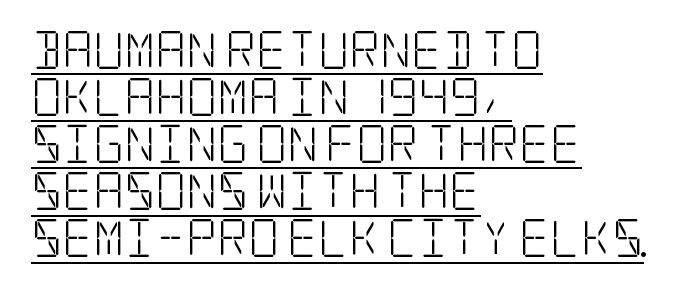
Q: Is the text bold? A: No.
Q: Is the text italic (slanted)? A: No, it is upright.
Q: Is the typeface a serif or a sans-serif typeface? A: Serif.
Q: Is the text underlined? A: Yes.
Q: How is the paragraph aligned? A: Left-aligned.
Q: Is the spacing between letters normal or unusually wide? A: Normal.
Q: Width (condensed, normal, or wide)? A: Condensed.
Q: Stroke contrast? A: Low.
Q: x-height? A: Large.
